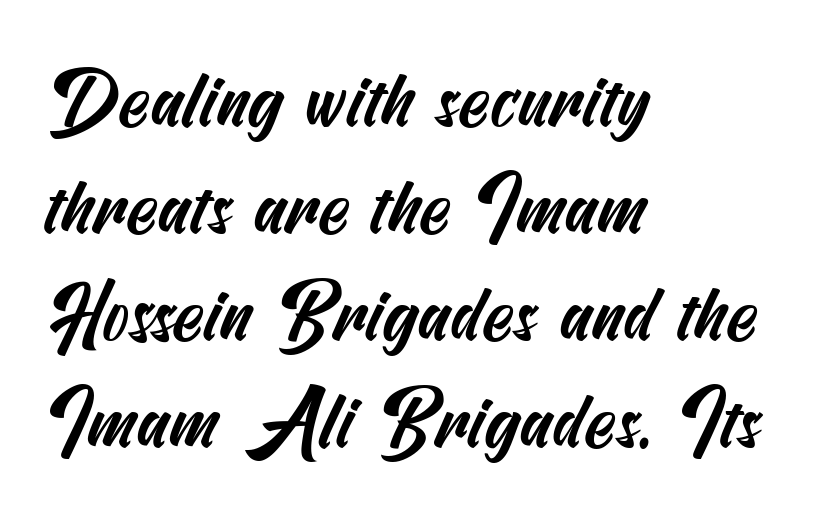
Q: Is the typeface a serif or a sans-serif typeface? A: Sans-serif.
Q: Is the text underlined? A: No.
Q: How is the paragraph aligned? A: Left-aligned.
Q: Is the spacing between letters normal or unusually wide? A: Normal.
Q: Is the spacing between lines tight, normal or loose? A: Normal.
Q: Width (condensed, normal, or wide)? A: Condensed.
Q: Stroke contrast? A: Medium.
Q: x-height? A: Small.
